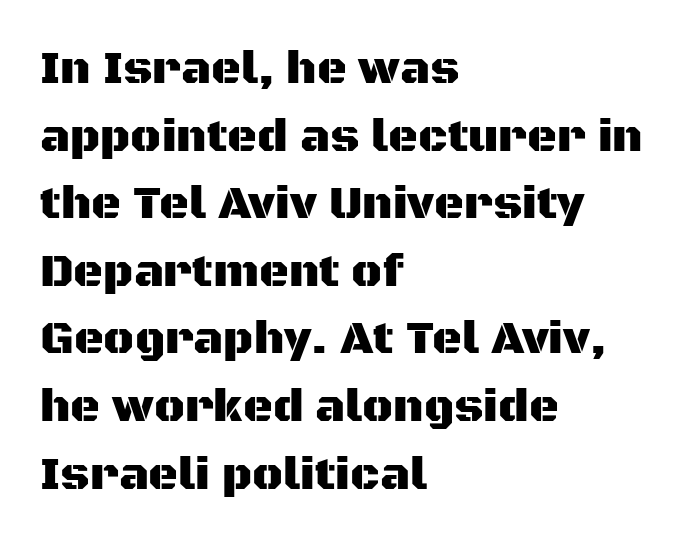
{"serif": "no", "italic": "no", "width": "normal", "stroke_contrast": "medium", "x_height": "large", "monospaced": "no", "underline": "no", "align": "left", "line_spacing": "normal", "line_spacing_ratio": 1.47, "letter_spacing": "normal", "letter_spacing_em": 0.0, "glyph_px": 46}
